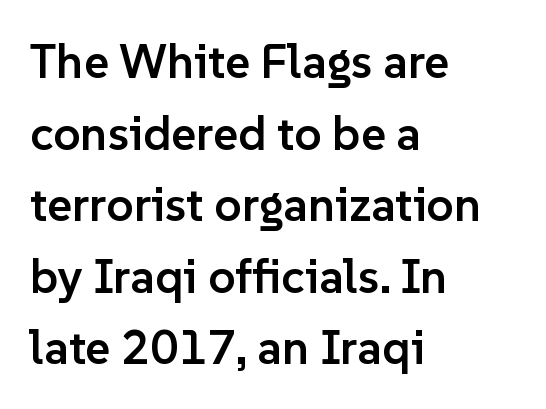
The image shows 48 px semibold sans-serif type, upright; set left-aligned, normal line spacing (1.49x), normal letter spacing, not underlined; low stroke contrast and a medium x-height.
